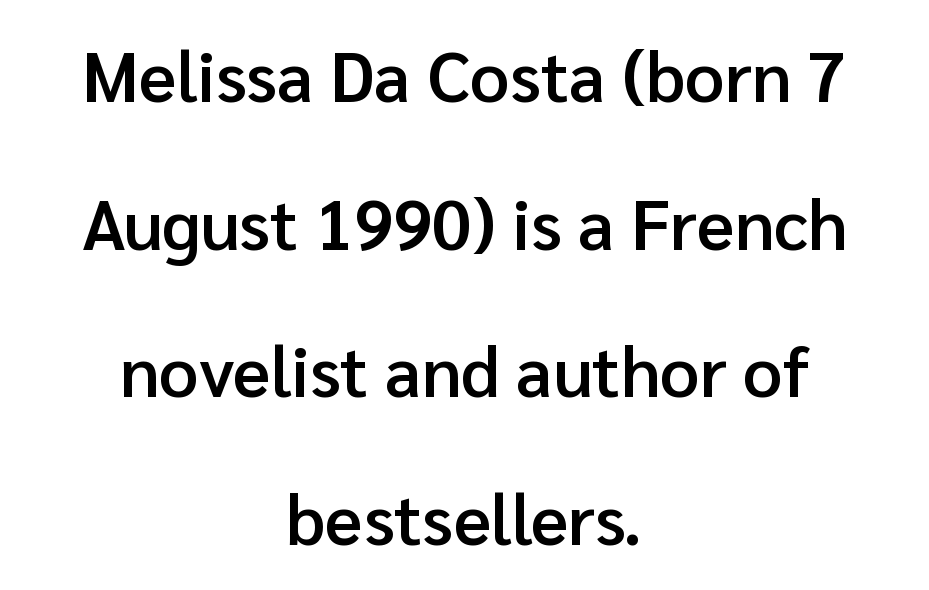
Q: Is the text bold? A: Semi-bold.
Q: Is the text italic (slanted)? A: No, it is upright.
Q: Is the typeface a serif or a sans-serif typeface? A: Sans-serif.
Q: Is the text underlined? A: No.
Q: How is the paragraph aligned? A: Centered.
Q: Is the spacing between letters normal or unusually wide? A: Normal.
Q: Is the spacing between lines tight, normal or loose? A: Loose.
Q: Width (condensed, normal, or wide)? A: Normal.
Q: Stroke contrast? A: Low.
Q: x-height? A: Medium.
Q: Monospaced? A: No.
